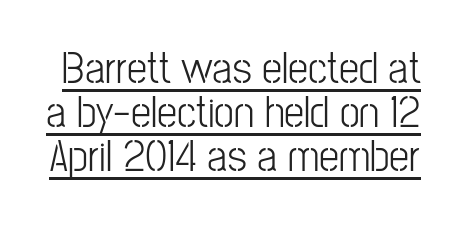
The image shows 45 px light, condensed sans-serif type, upright; set tight line spacing (0.98x), normal letter spacing, underlined; low stroke contrast and a medium x-height.
